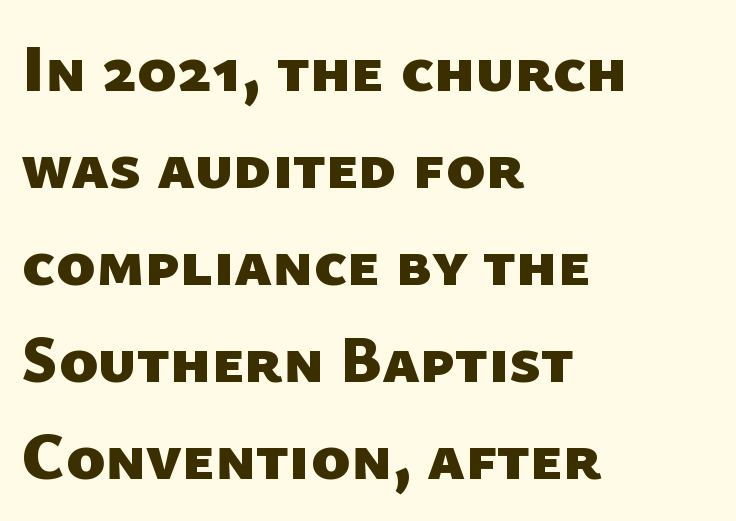
The typesetter chose a ragged-right arrangement here. The space beneath each line is pristine and unruled. The passage shown is typeset with a sans-serif family. The vertical gap from one line to the next is medium. A dark, heavy texture on the line: the type is bold.
